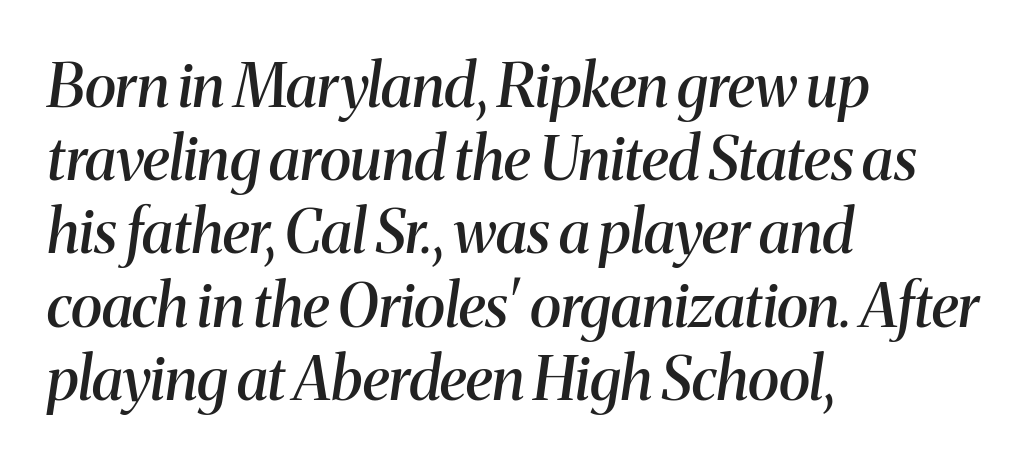
Heft: intermediate — a semibold. Little horizontal feet cap the strokes, marking this as serif type. Do the characters align in a grid? No, the font is proportional. Looking at the ascenders, they clearly lean. Every row of glyphs begins at an identical x-position on the left. Unmarked baselines from the first word to the last.
